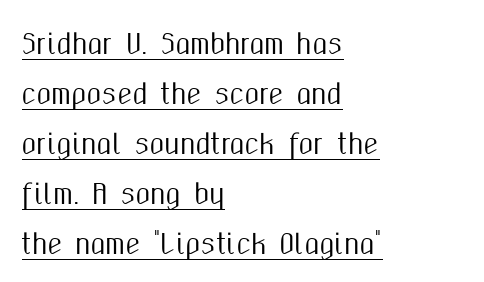
The words here are underlined. A roman cut, with each character standing at attention. What stands out about the letter spacing? Nothing — it is the standard amount. Teacher's note: observe the even left margin — that is flush-left alignment.
